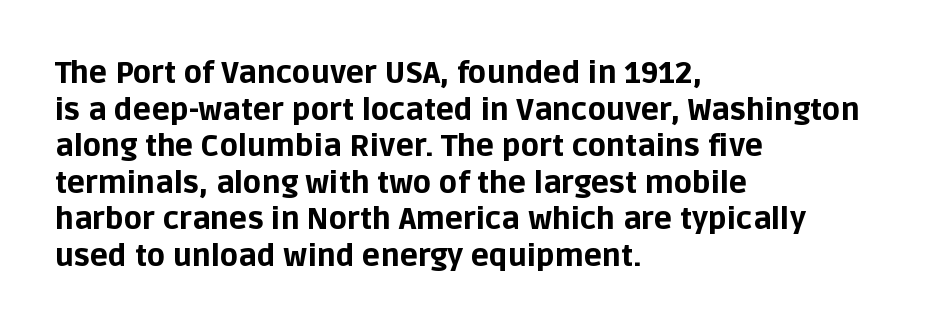
Q: Is the text bold? A: Yes.
Q: Is the text italic (slanted)? A: No, it is upright.
Q: Is the typeface a serif or a sans-serif typeface? A: Sans-serif.
Q: Is the text underlined? A: No.
Q: How is the paragraph aligned? A: Left-aligned.
Q: Is the spacing between letters normal or unusually wide? A: Normal.
Q: Width (condensed, normal, or wide)? A: Normal.
Q: Stroke contrast? A: Low.
Q: x-height? A: Large.
Q: Monospaced? A: No.
